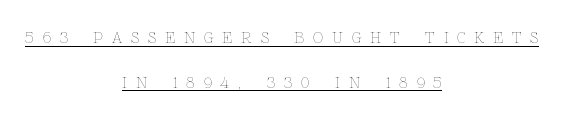
Observe the wide spacing: letters keep a clear distance from each other. The strokes are not fattened; the text isn't bold. The lines are quadded center. Check the space under the baseline: a stroke is drawn there.
